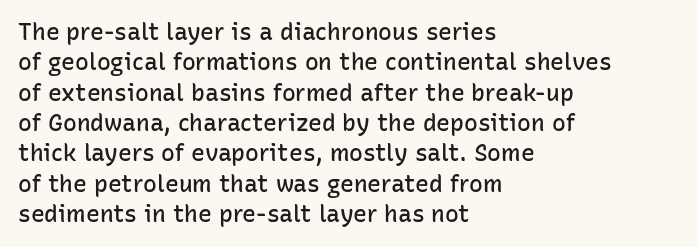
{"italic": "no", "bold": "semi", "underline": "no", "align": "left", "line_spacing": "normal", "line_spacing_ratio": 1.32, "letter_spacing": "normal", "letter_spacing_em": 0.0, "glyph_px": 23}
